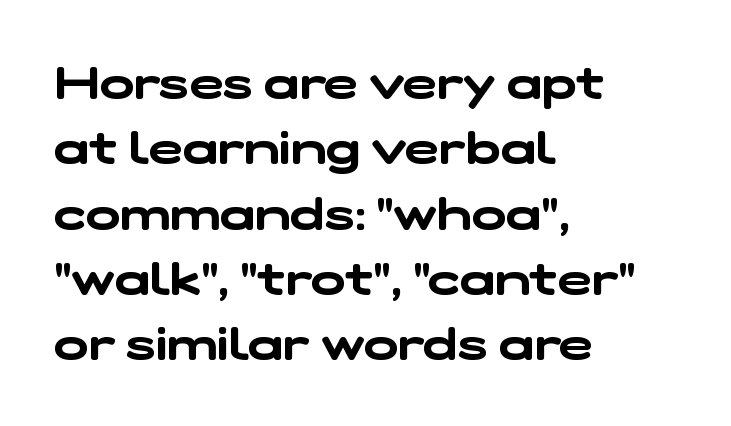
The image shows 46 px wide sans-serif type; set left-aligned, normal line spacing (1.42x), normal letter spacing, not underlined; low stroke contrast and a medium x-height.
